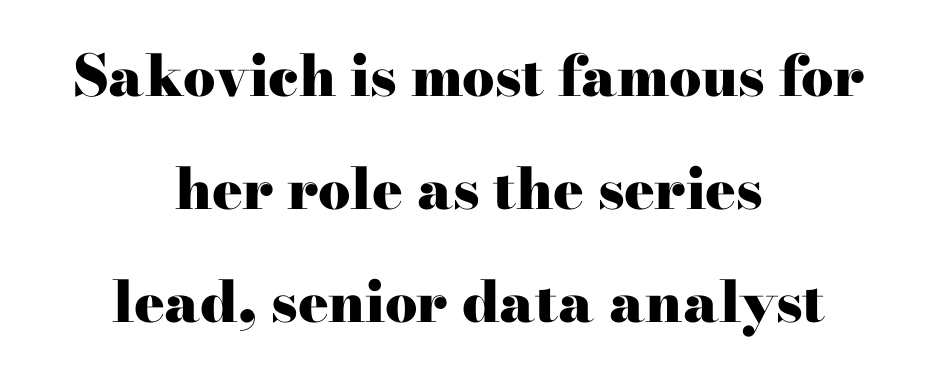
Q: Is the text bold? A: Yes.
Q: Is the text italic (slanted)? A: No, it is upright.
Q: Is the typeface a serif or a sans-serif typeface? A: Serif.
Q: Is the text underlined? A: No.
Q: How is the paragraph aligned? A: Centered.
Q: Is the spacing between letters normal or unusually wide? A: Normal.
Q: Is the spacing between lines tight, normal or loose? A: Loose.
Q: Width (condensed, normal, or wide)? A: Wide.
Q: Stroke contrast? A: High.
Q: x-height? A: Small.
Q: Monospaced? A: No.
